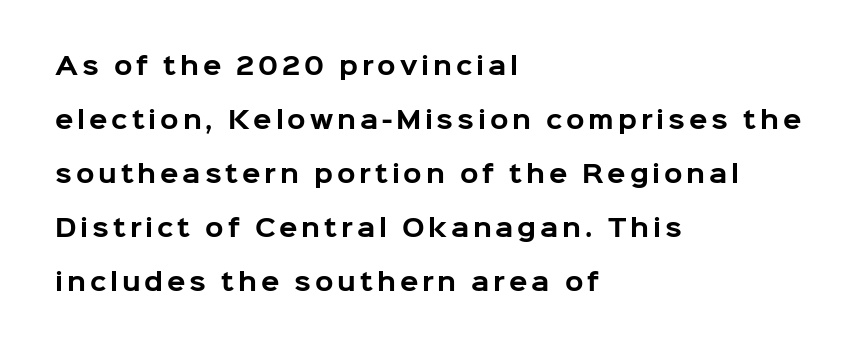
The image shows 24 px bold type, upright; set left-aligned, loose line spacing (2.25x), not underlined.
